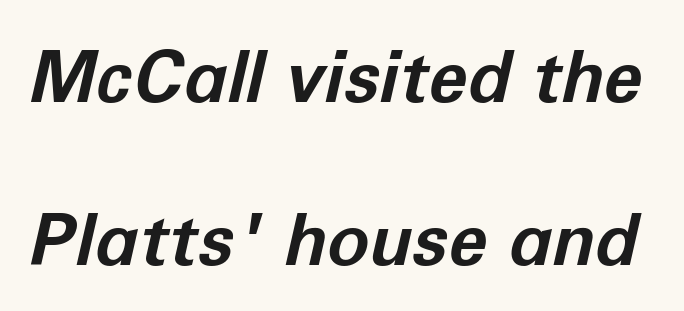
{"italic": "yes", "lean": "right", "slant_degrees": 12, "bold": "yes", "weight": "bold", "width": "normal", "stroke_contrast": "low", "x_height": "medium", "monospaced": "no", "underline": "no", "line_spacing": "loose", "line_spacing_ratio": 2.3, "letter_spacing": "normal", "letter_spacing_em": 0.0, "glyph_px": 71}
